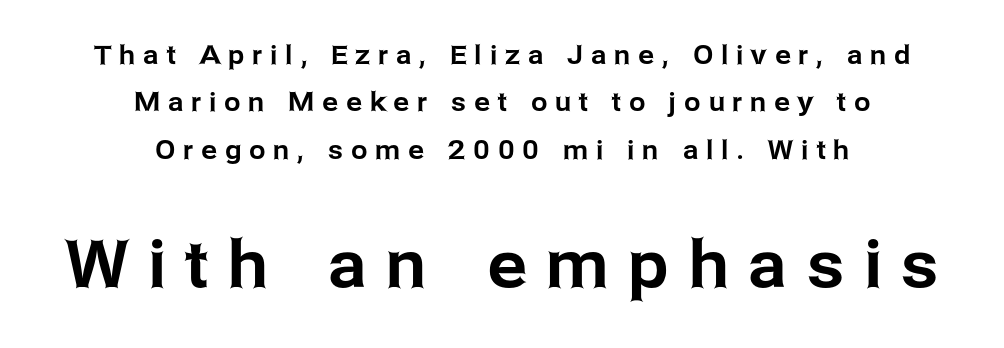
The image shows 65 px sans-serif type, upright; set centered, line spacing 1.82x, unusually wide letter spacing (+0.31 em), not underlined; the second (bottom) block is 2.5x larger; low stroke contrast and a medium x-height.
